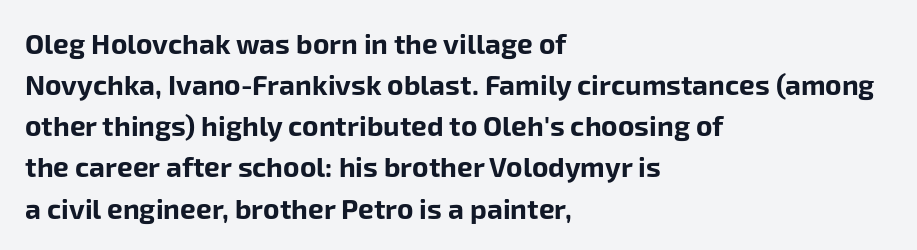
Q: Is the text bold? A: Yes.
Q: Is the text italic (slanted)? A: No, it is upright.
Q: Is the typeface a serif or a sans-serif typeface? A: Sans-serif.
Q: Is the text underlined? A: No.
Q: How is the paragraph aligned? A: Left-aligned.
Q: Is the spacing between letters normal or unusually wide? A: Normal.
Q: Is the spacing between lines tight, normal or loose? A: Normal.
Q: Width (condensed, normal, or wide)? A: Normal.
Q: Stroke contrast? A: Low.
Q: x-height? A: Medium.
Q: Monospaced? A: No.
